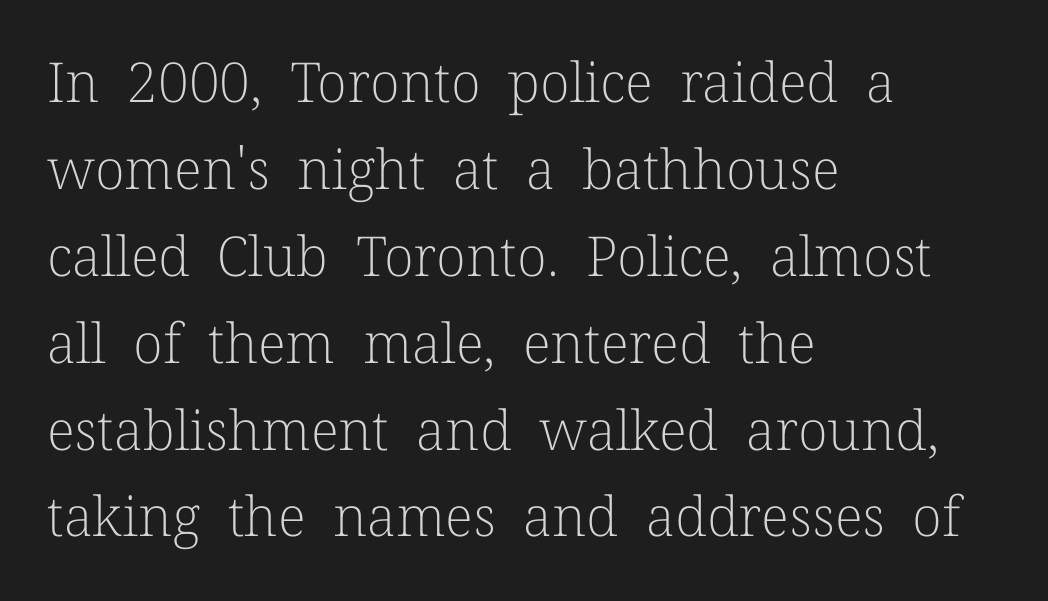
{"serif": "yes", "italic": "no", "bold": "no", "weight": "light", "width": "normal", "stroke_contrast": "low", "x_height": "medium", "monospaced": "no", "underline": "no", "align": "left", "line_spacing": "normal", "line_spacing_ratio": 1.58, "letter_spacing": "normal", "letter_spacing_em": 0.0, "glyph_px": 55}
